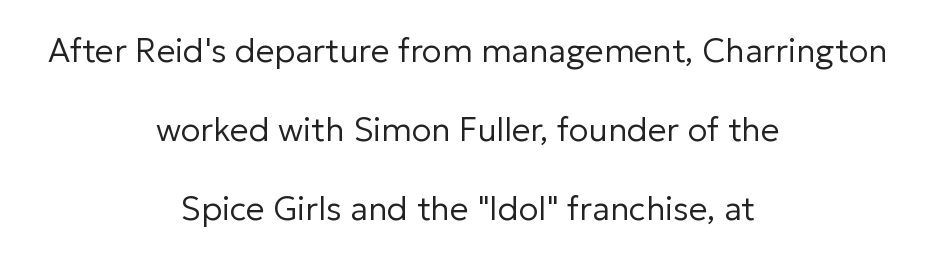
{"serif": "no", "italic": "no", "bold": "no", "weight": "regular", "width": "normal", "stroke_contrast": "low", "x_height": "medium", "monospaced": "no", "underline": "no", "align": "center", "line_spacing": "loose", "line_spacing_ratio": 2.4, "letter_spacing": "normal", "letter_spacing_em": 0.0, "glyph_px": 33}
